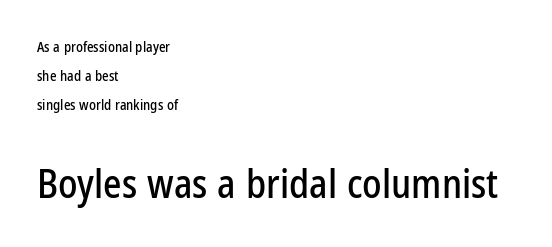
This is roman type, the default non-slanted kind. The words here are not underlined. Serifs: no, the terminals of the letterforms are clean. There is no visible air inserted between adjacent glyphs. Spacing verdict: proportional, widths tailored to each character. In CSS terms this would be text-align: left.
